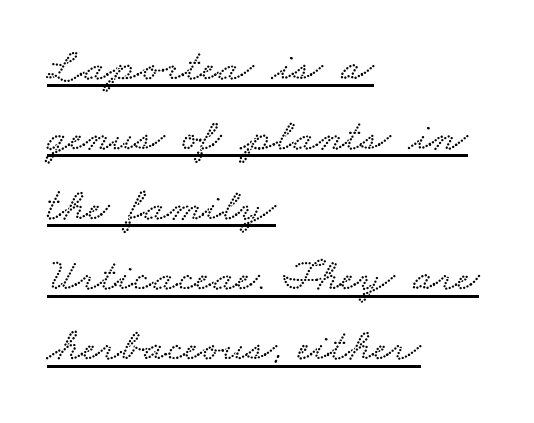
The image shows 47 px wide type; set left-aligned, normal line spacing (1.49x), normal letter spacing, underlined; low stroke contrast and a small x-height.
